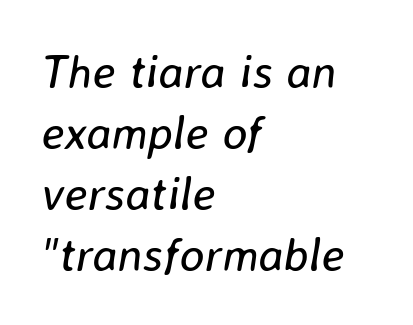
{"italic": "yes", "lean": "right", "slant_degrees": 8, "bold": "no", "weight": "regular", "width": "normal", "stroke_contrast": "low", "x_height": "medium", "monospaced": "no", "underline": "no", "align": "left", "line_spacing": "normal", "line_spacing_ratio": 1.3, "letter_spacing": "normal", "letter_spacing_em": 0.0, "glyph_px": 47}
